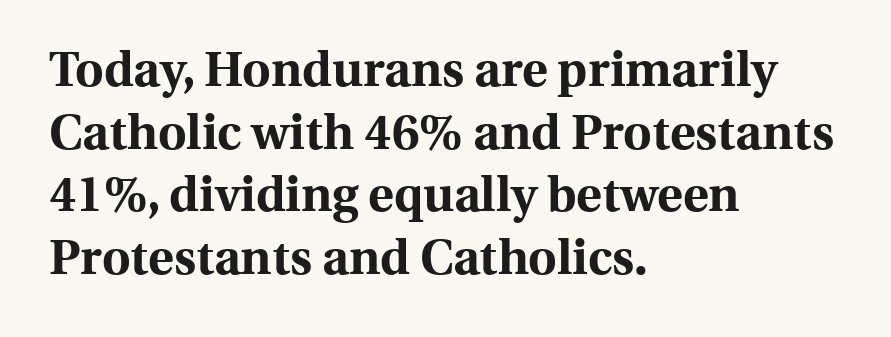
{"serif": "yes", "italic": "no", "bold": "yes", "weight": "bold", "width": "normal", "x_height": "medium", "monospaced": "no", "underline": "no", "align": "left", "line_spacing": "normal", "line_spacing_ratio": 1.28, "letter_spacing": "normal", "letter_spacing_em": 0.0, "glyph_px": 49}
